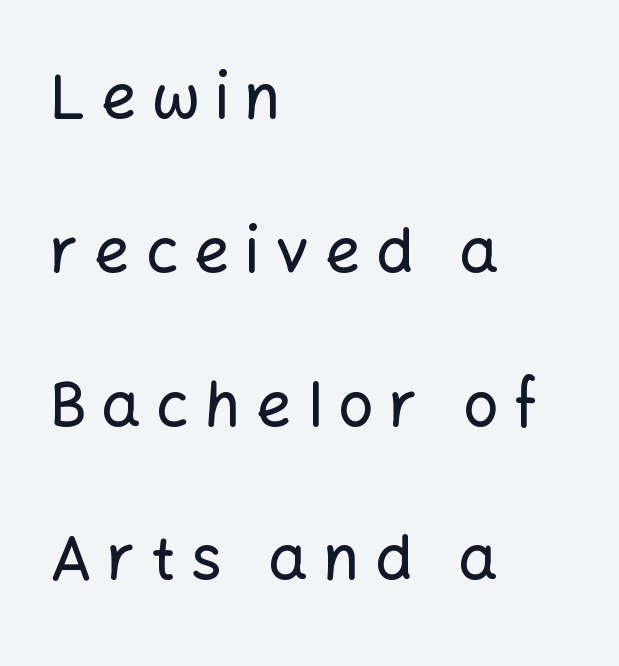
The space between consecutive lines is lavish. This rendering employs a face without finishing strokes, i.e., a sans-serif. The rendering inserts visible extra space after every character. A typesetter would mark this as roman, not italic.
